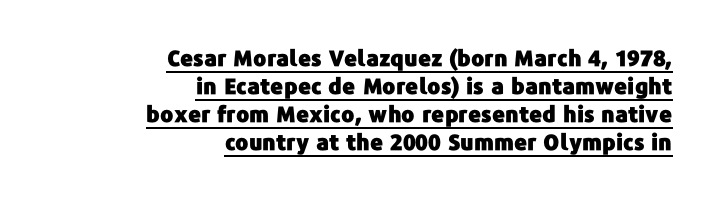
In terms of leading, this rendering sits right in the middle. Alignment: flush right. These lines keep a tight, regular rhythm from letter to letter. Is there any slant? The stems are plumb. A typographer would call this underscored text.
